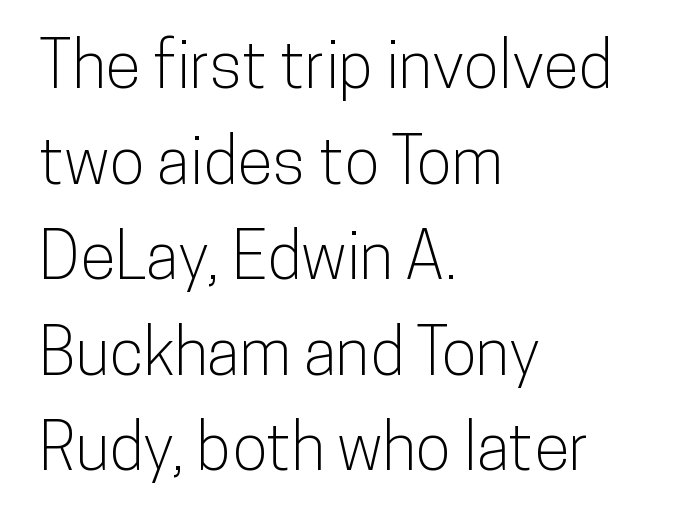
Honestly, the row spacing looks completely unremarkable. Ordinary non-slanted type is in use. Beneath every word, the page is bare. Line starts are locked; line ends wander. The passage shown is typeset with a sans-serif family.
